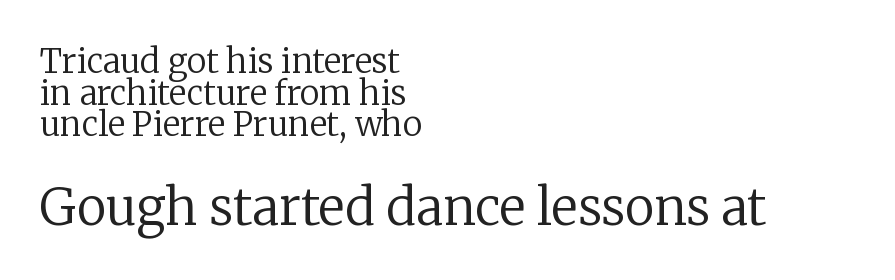
The image shows 50 px regular-weight serif type, upright; set left-aligned, tight line spacing (0.96x), normal letter spacing, not underlined; the second (bottom) block is 1.52x larger; low stroke contrast and a medium x-height.
